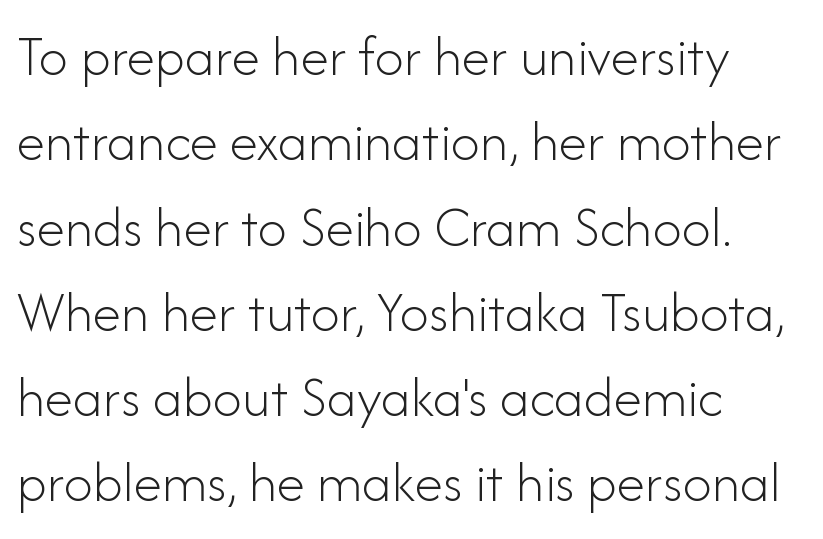
This rendering features lettering with no underline. Look at the bottom of the vertical strokes: they stop flat, with no serifs. The lettering stays uniformly vertical, giving the passage a roman look. On a weight scale, this lands at 450 or below.
